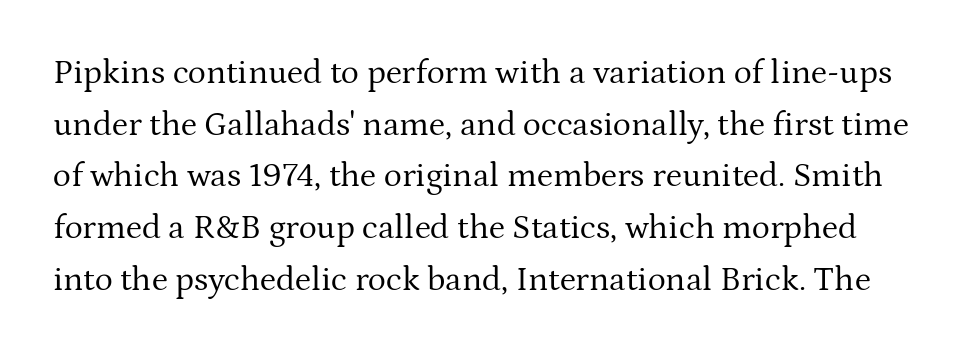
The image shows 34 px regular-weight serif type, upright; set normal line spacing (1.52x), normal letter spacing, not underlined; medium stroke contrast and a medium x-height.
